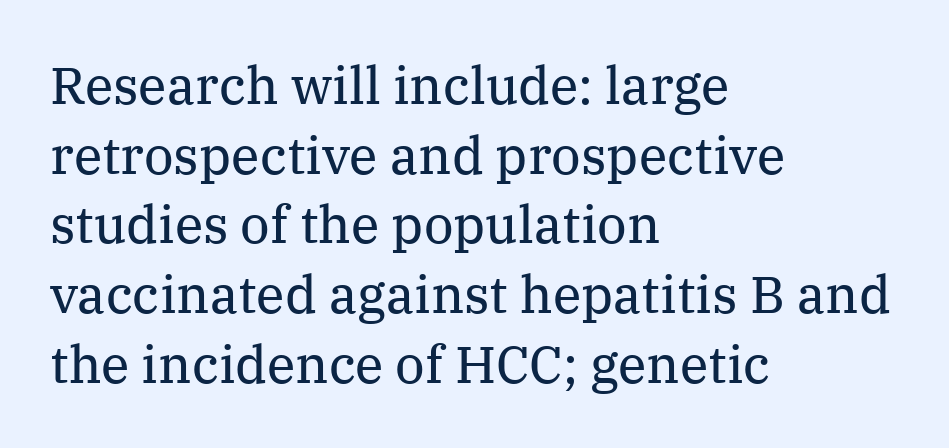
{"serif": "yes", "italic": "no", "bold": "no", "weight": "regular", "width": "normal", "stroke_contrast": "medium", "x_height": "medium", "monospaced": "no", "underline": "no", "align": "left", "line_spacing": "normal", "line_spacing_ratio": 1.34, "letter_spacing": "normal", "letter_spacing_em": 0.0, "glyph_px": 52}
